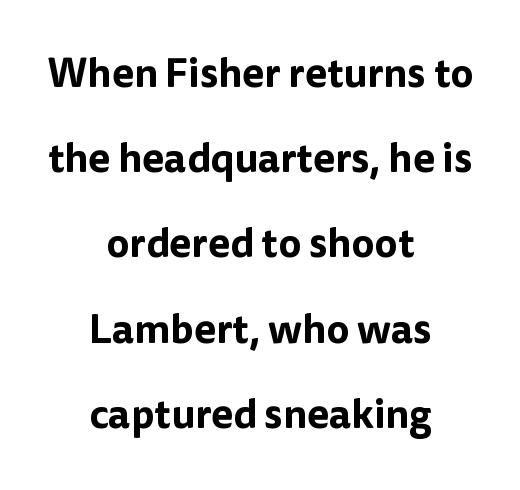
The passage is arranged like a title page — every line centered. Proportional: the letters do not fall into vertical columns. Quick note: interline space is abundant. Characters follow at the spacing the type designer built in.
